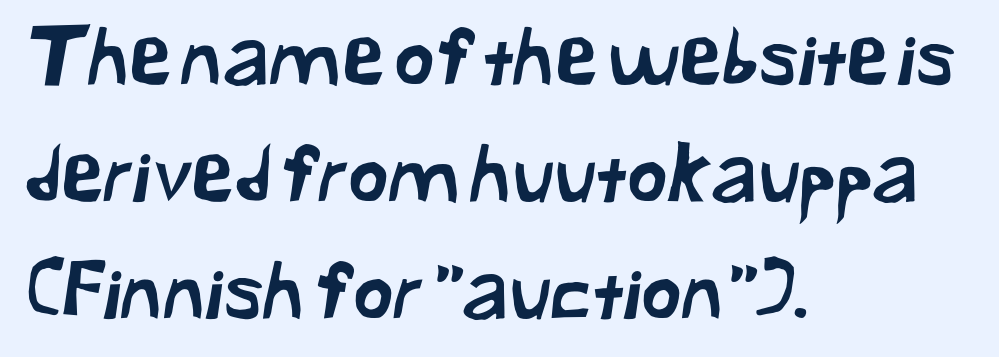
{"serif": "no", "width": "normal", "stroke_contrast": "low", "x_height": "medium", "monospaced": "no", "underline": "no", "align": "left", "line_spacing": "normal", "line_spacing_ratio": 1.5, "letter_spacing": "normal", "letter_spacing_em": 0.0, "glyph_px": 78}
